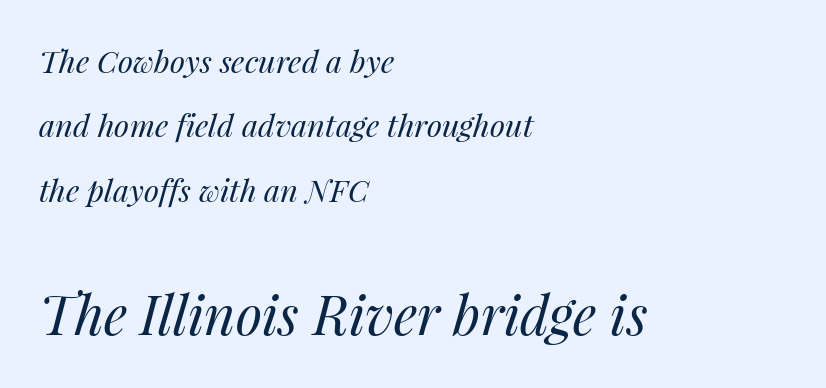
The image shows 54 px regular-weight type, italic (leaning right); set left-aligned, loose line spacing (2.08x), normal letter spacing, not underlined; the second (bottom) block is 1.74x larger; medium stroke contrast and a medium x-height.
